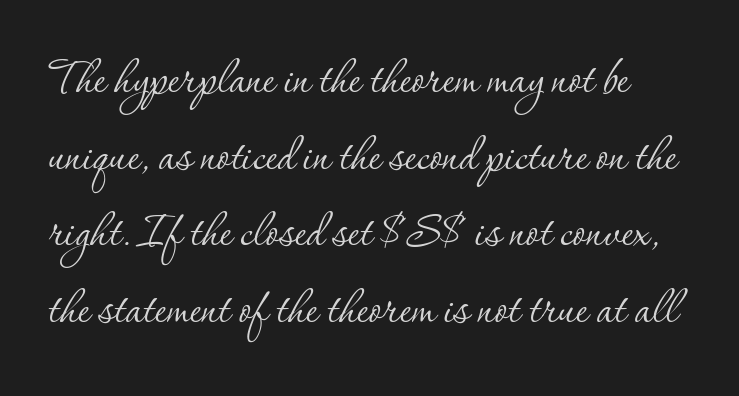
{"serif": "yes", "bold": "no", "weight": "thin", "width": "normal", "stroke_contrast": "low", "x_height": "small", "monospaced": "no", "underline": "no", "line_spacing": "normal", "line_spacing_ratio": 1.3, "letter_spacing": "normal", "letter_spacing_em": 0.0, "glyph_px": 59}
